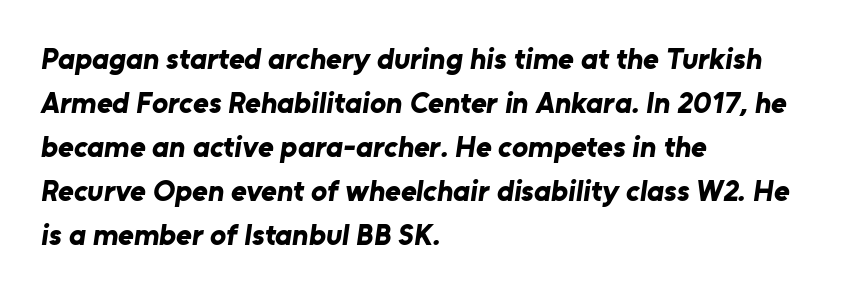
The image shows 30 px bold sans-serif type; set left-aligned, normal line spacing (1.47x), normal letter spacing, not underlined; low stroke contrast and a medium x-height.
